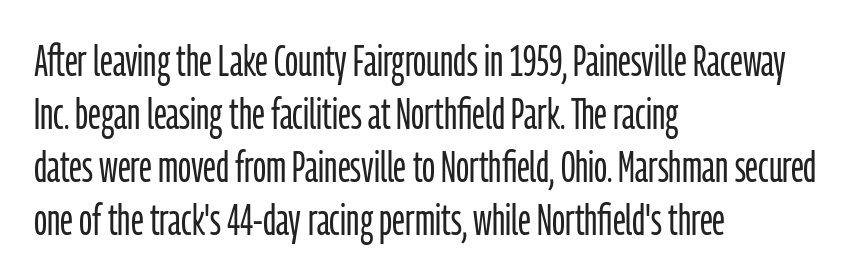
Nobody touched the tracking dial on this one. The rag falls on the right side of this text block. Posture: vertical. Nothing heavy about these letters — not bold at all. Stroke terminals: plain, sans-serif.
